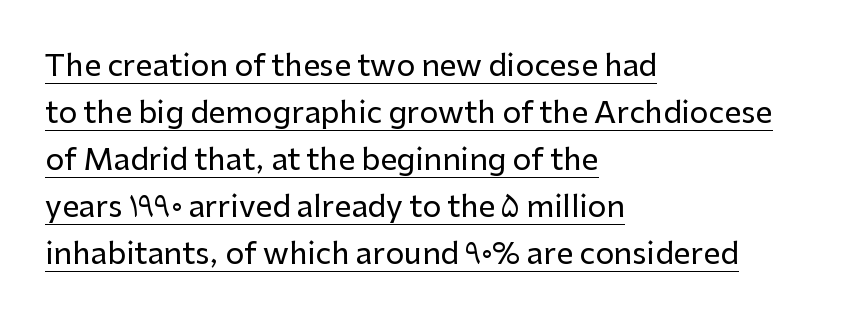
The image shows 30 px sans-serif type, upright; set left-aligned, normal line spacing (1.57x), normal letter spacing, underlined; low stroke contrast and a medium x-height.
